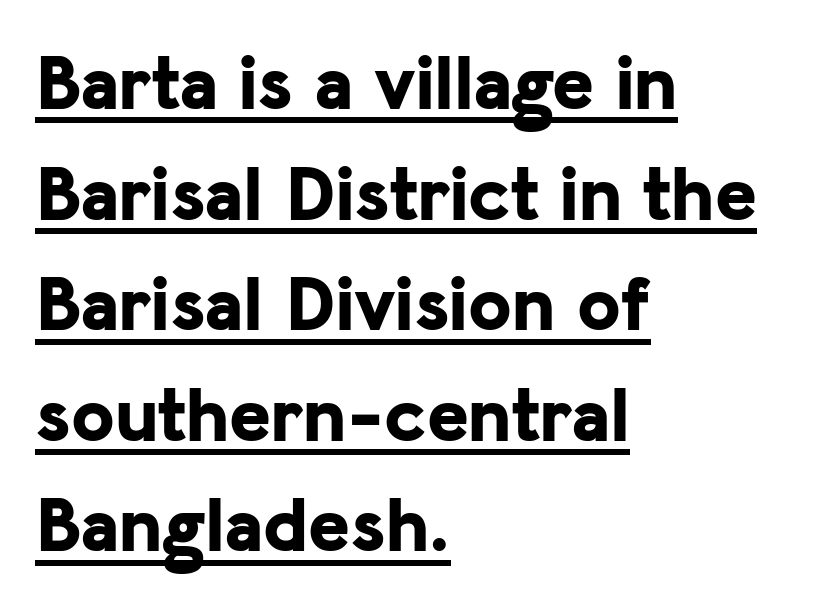
The image shows 79 px bold sans-serif type, upright; set left-aligned, normal line spacing (1.4x), normal letter spacing, underlined; low stroke contrast and a medium x-height.
